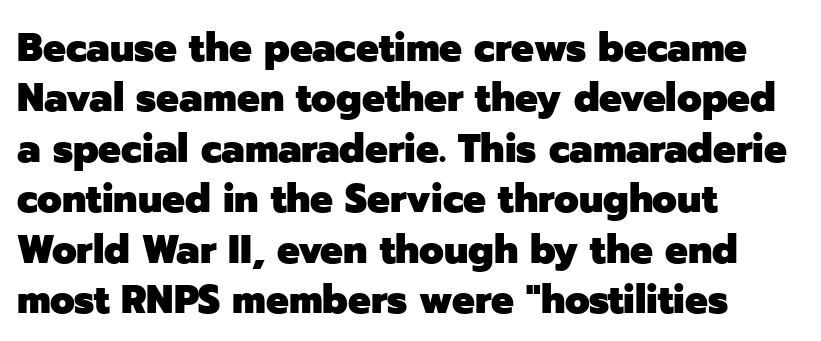
The image shows 40 px heavy sans-serif type, upright; set left-aligned, normal line spacing (1.26x), normal letter spacing, not underlined; low stroke contrast and a medium x-height.
